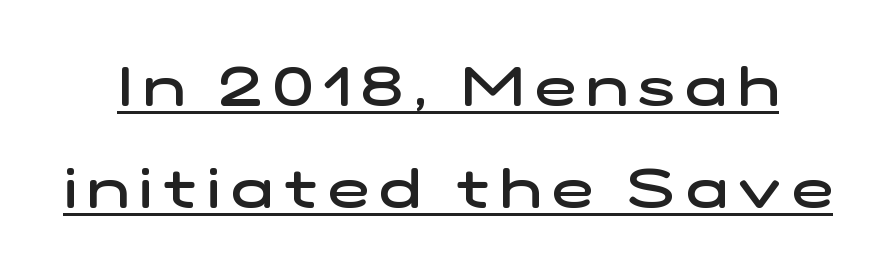
The image shows 55 px semibold, wide sans-serif type; set line spacing 1.86x, unusually wide letter spacing (+0.2 em), underlined; low stroke contrast and a medium x-height.
